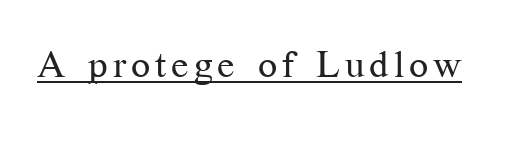
Q: Is the text bold? A: No.
Q: Is the text italic (slanted)? A: No, it is upright.
Q: Is the typeface a serif or a sans-serif typeface? A: Serif.
Q: Is the text underlined? A: Yes.
Q: Width (condensed, normal, or wide)? A: Normal.
Q: Stroke contrast? A: Medium.
Q: x-height? A: Medium.
Q: Monospaced? A: No.
